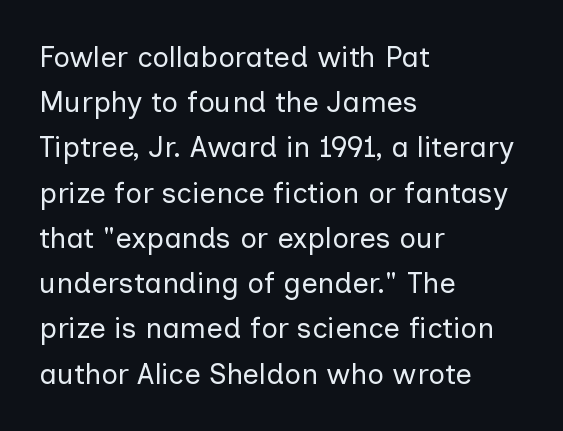
Q: Is the text bold? A: No.
Q: Is the text italic (slanted)? A: No, it is upright.
Q: Is the typeface a serif or a sans-serif typeface? A: Sans-serif.
Q: Is the text underlined? A: No.
Q: How is the paragraph aligned? A: Left-aligned.
Q: Is the spacing between letters normal or unusually wide? A: Normal.
Q: Is the spacing between lines tight, normal or loose? A: Normal.
Q: Width (condensed, normal, or wide)? A: Normal.
Q: Stroke contrast? A: Low.
Q: x-height? A: Medium.
Q: Monospaced? A: No.
